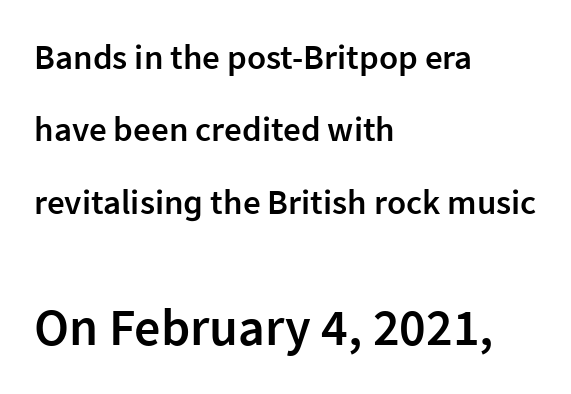
Is there any slant? The stems are plumb. Compared with typical body copy, the letter spacing here is the same. The sample has been set in demibold, a notch under bold. Scale increases going downward across the two blocks. This rendering features lettering with no underline.
